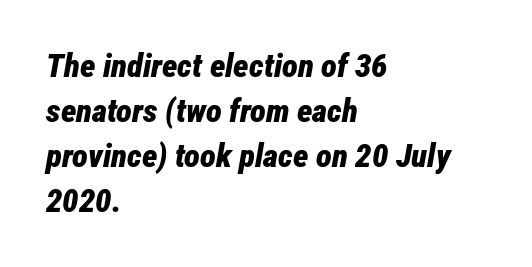
Q: Is the text bold? A: Yes.
Q: Is the text italic (slanted)? A: Yes, it leans right by about 12 degrees.
Q: Is the text underlined? A: No.
Q: How is the paragraph aligned? A: Left-aligned.
Q: Is the spacing between letters normal or unusually wide? A: Normal.
Q: Is the spacing between lines tight, normal or loose? A: Normal.
Q: Width (condensed, normal, or wide)? A: Condensed.
Q: Stroke contrast? A: Low.
Q: x-height? A: Medium.
Q: Monospaced? A: No.
